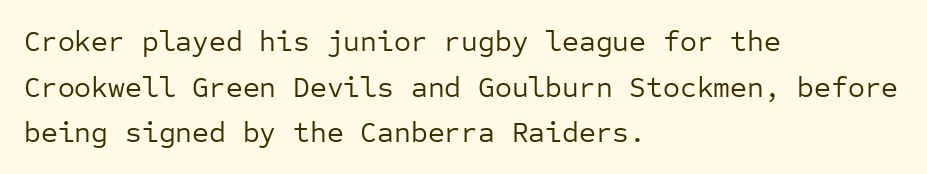
Horizontal bands of white between lines are of average thickness. Is this a fixed-width face? Yes — each glyph sits in an identical cell. The passage is arranged the way most books set body copy — flush left. The baseline area is clear. Glyph-to-glyph distance matches everyday printed text.
